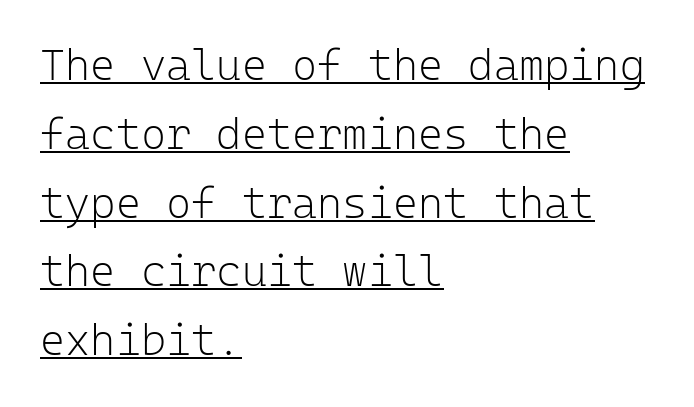
The image shows 43 px light sans-serif type, upright, monospaced; set left-aligned, normal line spacing (1.6x), normal letter spacing, underlined; low stroke contrast and a medium x-height.
